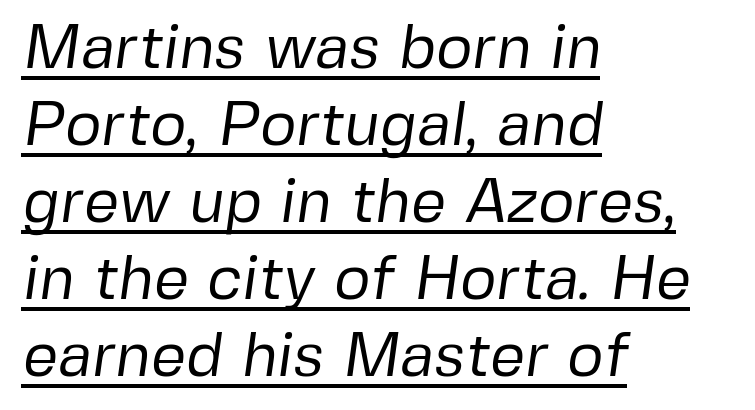
Think of a printed novel: that variable character pitch is what you see here. Which margin do the lines hug? The left one — the right edge is uneven. No extra tracking has been applied to these lines. The face used here is a sans, in the tradition of grotesques and geometrics. Emphasis is given by a line drawn under the lettering. No heavy texture on the line: the type isn't bold.
